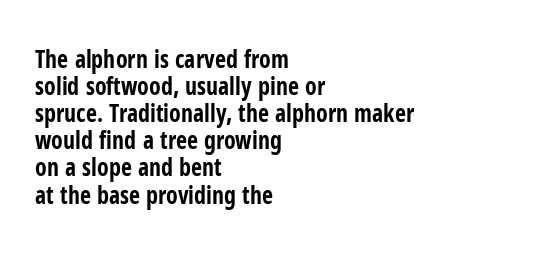
Horizontal alignment here is leftward, the default for most running prose. Pretty heavy lettering here — definitely bold. How would I describe the line gaps? Narrow and economical. In terms of posture, this sample is upright. Check the space under the baseline: it is left empty. The line texture is even and compact thanks to regular tracking.
